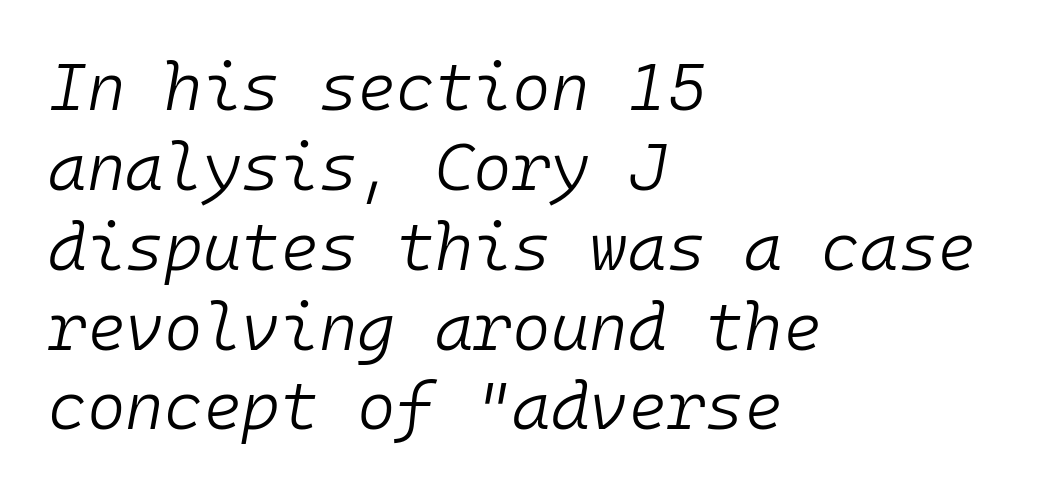
Q: Is the text bold? A: No.
Q: Is the text italic (slanted)? A: Yes, it leans right by about 10 degrees.
Q: Is the text underlined? A: No.
Q: How is the paragraph aligned? A: Left-aligned.
Q: Is the spacing between letters normal or unusually wide? A: Normal.
Q: Width (condensed, normal, or wide)? A: Normal.
Q: Stroke contrast? A: Low.
Q: x-height? A: Medium.
Q: Monospaced? A: Yes.
